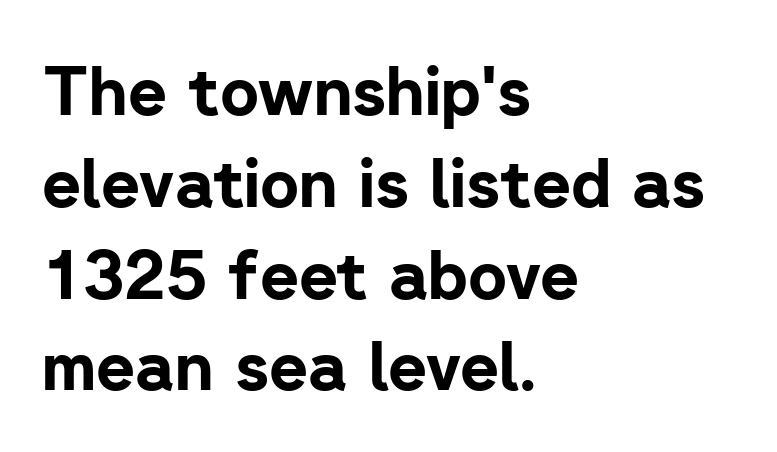
Q: Is the text bold? A: Yes.
Q: Is the text italic (slanted)? A: No, it is upright.
Q: Is the typeface a serif or a sans-serif typeface? A: Sans-serif.
Q: Is the text underlined? A: No.
Q: How is the paragraph aligned? A: Left-aligned.
Q: Is the spacing between letters normal or unusually wide? A: Normal.
Q: Is the spacing between lines tight, normal or loose? A: Normal.
Q: Width (condensed, normal, or wide)? A: Normal.
Q: Stroke contrast? A: Low.
Q: x-height? A: Medium.
Q: Monospaced? A: No.
